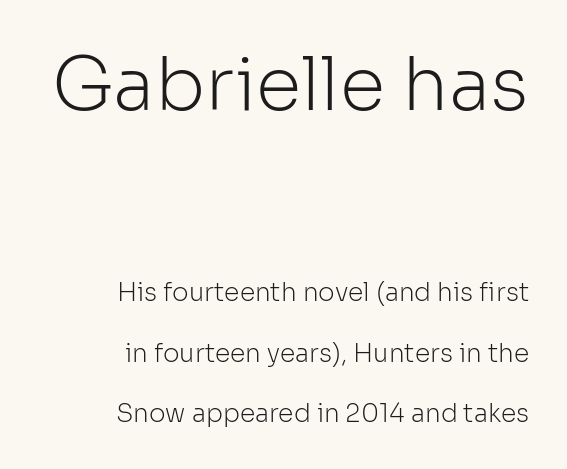
The image shows 74 px light sans-serif type, upright; set right-aligned, loose line spacing (2.42x), normal letter spacing, not underlined; the first (top) block is 2.96x larger; low stroke contrast and a medium x-height.
